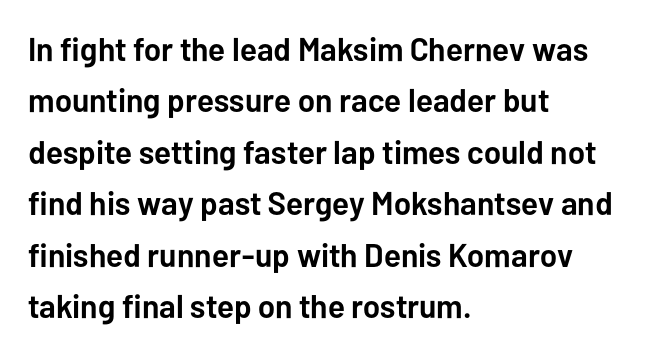
Q: Is the text bold? A: Yes.
Q: Is the text italic (slanted)? A: No, it is upright.
Q: Is the typeface a serif or a sans-serif typeface? A: Sans-serif.
Q: Is the text underlined? A: No.
Q: How is the paragraph aligned? A: Left-aligned.
Q: Is the spacing between letters normal or unusually wide? A: Normal.
Q: Is the spacing between lines tight, normal or loose? A: Normal.
Q: Width (condensed, normal, or wide)? A: Normal.
Q: Stroke contrast? A: Low.
Q: x-height? A: Medium.
Q: Monospaced? A: No.
